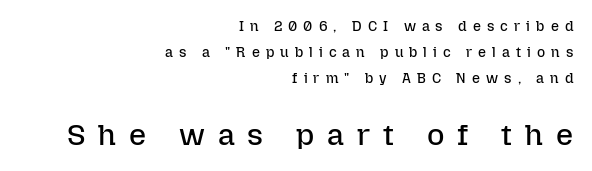
Q: Is the text bold? A: No.
Q: Is the text italic (slanted)? A: No, it is upright.
Q: Is the text underlined? A: No.
Q: How is the paragraph aligned? A: Right-aligned.
Q: Is the spacing between letters normal or unusually wide? A: Unusually wide.
Q: Which block of text is set in a larger size, the first (top) or the second (bottom)? A: The second (bottom) one.
Q: Width (condensed, normal, or wide)? A: Normal.
Q: Stroke contrast? A: Low.
Q: x-height? A: Medium.
Q: Monospaced? A: No.
